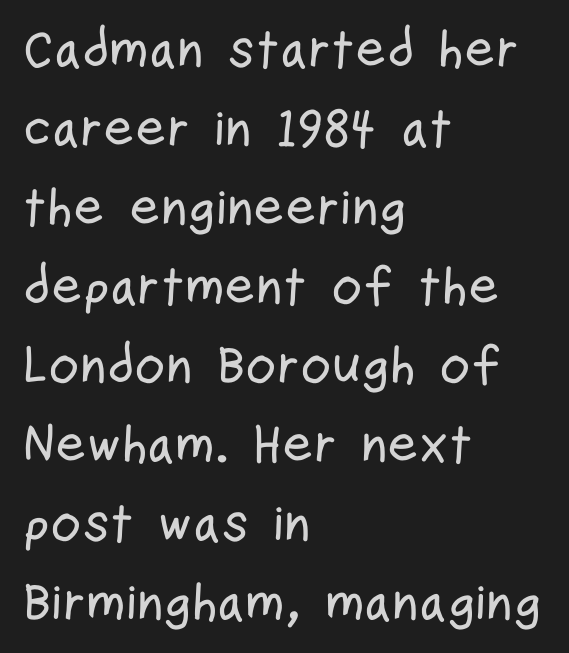
{"serif": "no", "italic": "no", "width": "condensed", "stroke_contrast": "low", "x_height": "medium", "monospaced": "no", "underline": "no", "align": "left", "line_spacing": "normal", "line_spacing_ratio": 1.49, "letter_spacing": "normal", "letter_spacing_em": 0.0, "glyph_px": 53}
